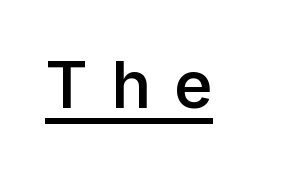
Q: Is the text bold? A: Semi-bold.
Q: Is the text italic (slanted)? A: No, it is upright.
Q: Is the typeface a serif or a sans-serif typeface? A: Sans-serif.
Q: Is the text underlined? A: Yes.
Q: Is the spacing between letters normal or unusually wide? A: Unusually wide.
Q: Width (condensed, normal, or wide)? A: Normal.
Q: Stroke contrast? A: Low.
Q: x-height? A: Medium.
Q: Monospaced? A: No.
